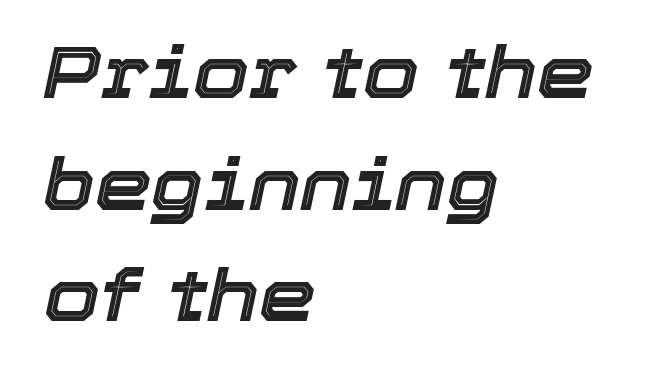
The image shows 72 px text type, italic (leaning right); set left-aligned, normal line spacing (1.55x), normal letter spacing, not underlined; a medium x-height.
